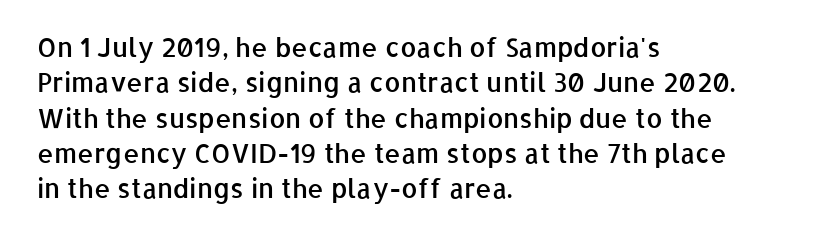
The image shows 26 px text type, upright; set left-aligned, normal line spacing (1.36x), normal letter spacing, not underlined.
